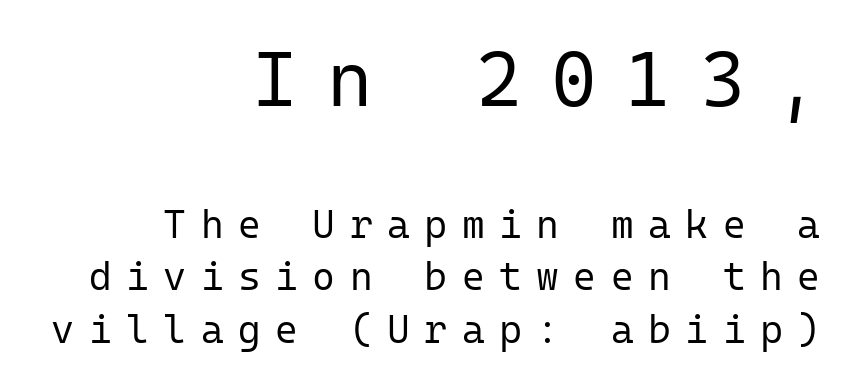
The image shows 78 px regular-weight sans-serif type, upright, monospaced; set right-aligned, normal line spacing (1.35x), unusually wide letter spacing (+0.37 em), not underlined; the first (top) block is 2.0x larger; low stroke contrast and a medium x-height.
